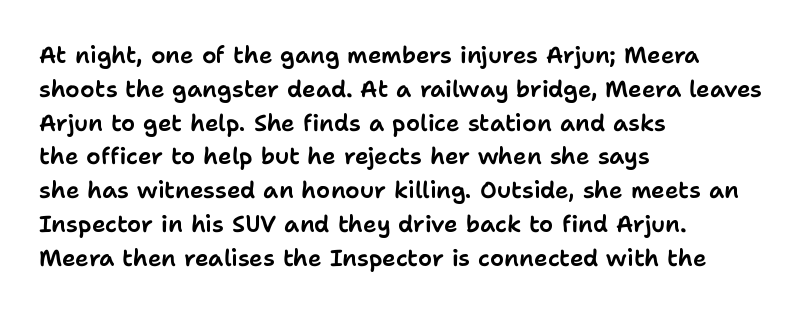
Q: Is the text italic (slanted)? A: No, it is upright.
Q: Is the text underlined? A: No.
Q: How is the paragraph aligned? A: Left-aligned.
Q: Is the spacing between letters normal or unusually wide? A: Normal.
Q: Is the spacing between lines tight, normal or loose? A: Normal.
